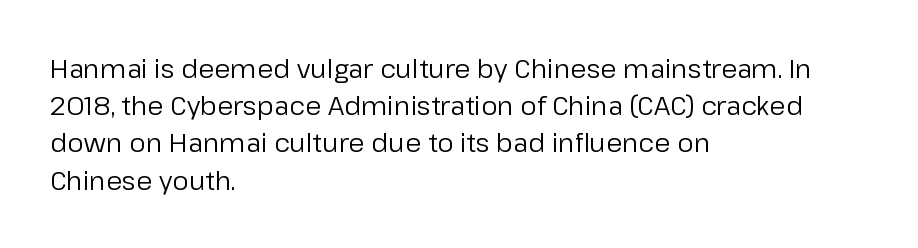
The image shows 26 px text type, upright; set left-aligned, normal line spacing (1.43x), normal letter spacing, not underlined.
